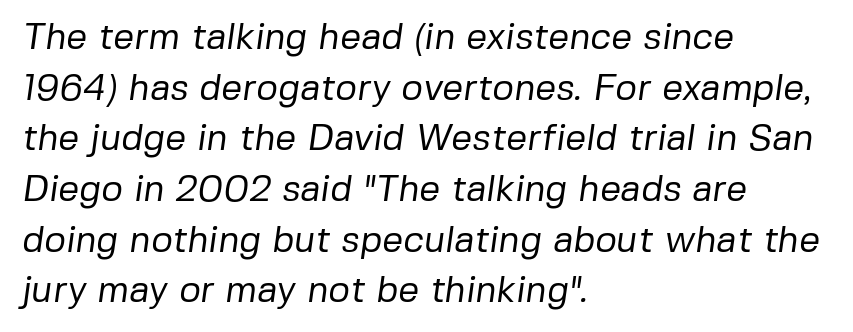
The rendering uses natural spacing where letterforms have individual widths. One-word summary of the alignment: left. Examine the stroke ends and you'll find no serifs. Horizontal bands of white between lines are of average thickness. Descender tails drop into unmarked territory. Weight class: somewhere from thin through regular.
